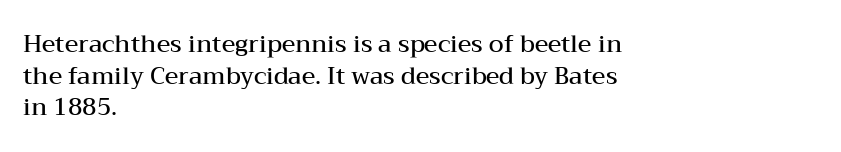
Q: Is the text bold? A: Semi-bold.
Q: Is the text italic (slanted)? A: No, it is upright.
Q: Is the text underlined? A: No.
Q: How is the paragraph aligned? A: Left-aligned.
Q: Is the spacing between letters normal or unusually wide? A: Normal.
Q: Is the spacing between lines tight, normal or loose? A: Normal.
